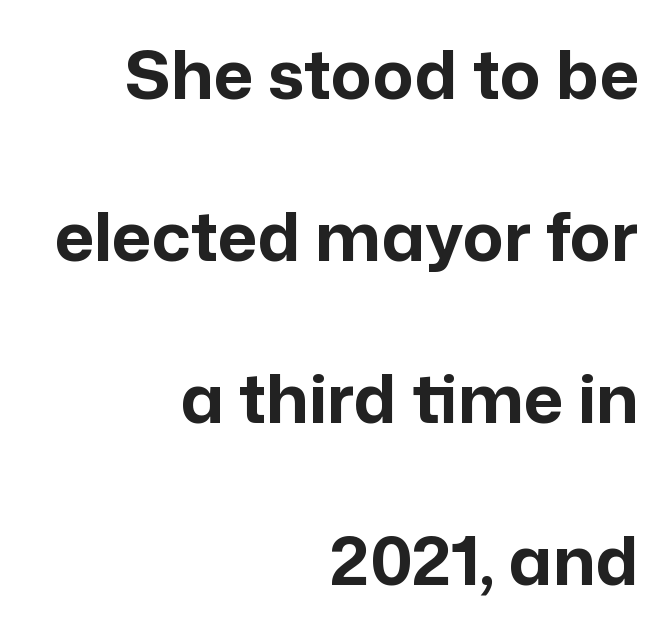
The image shows 68 px bold sans-serif type, upright; set right-aligned, loose line spacing (2.38x), normal letter spacing, not underlined; low stroke contrast and a medium x-height.
